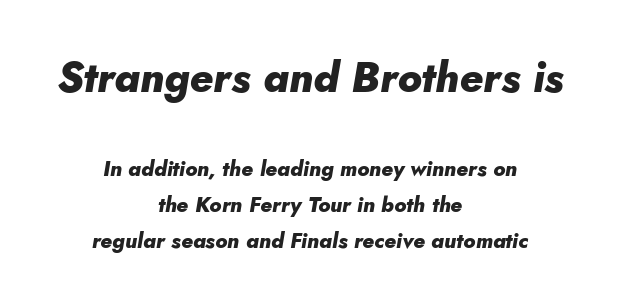
Reading top to bottom, the characters get smaller at the block break. Is the letter spacing exaggerated? No — it looks like the ordinary default. The letters are bold, with thick, heavy strokes. If you drew a line through each stem, it would be angled. A clean baseline with only descenders dipping below it. Casual observation: everything's sitting right in the middle.
